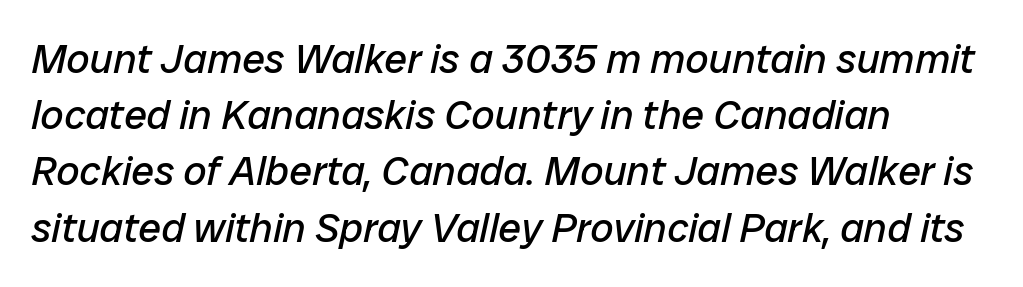
The image shows 41 px regular-weight type, italic (leaning right); set left-aligned, normal line spacing (1.37x), normal letter spacing, not underlined; low stroke contrast and a medium x-height.
